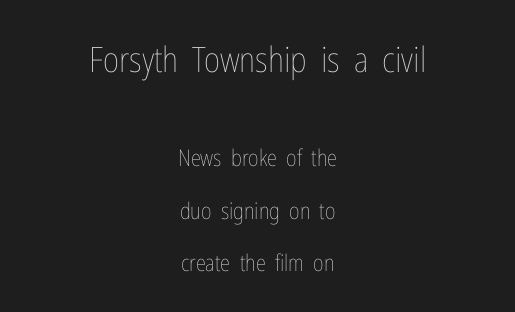
The image shows 35 px thin, condensed type, upright; set centered, loose line spacing (2.27x), normal letter spacing, not underlined; the first (top) block is 1.52x larger; low stroke contrast and a medium x-height.
